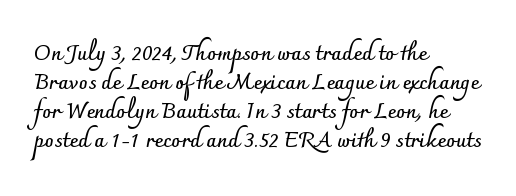
{"bold": "yes", "underline": "no", "align": "left", "line_spacing": "normal", "line_spacing_ratio": 1.38, "letter_spacing": "normal", "letter_spacing_em": 0.0, "glyph_px": 21}
